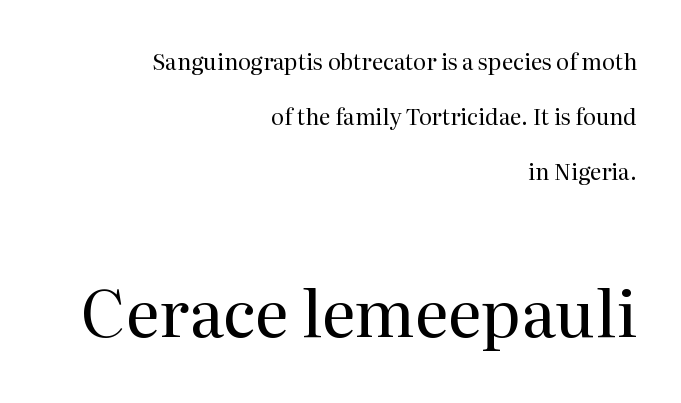
{"serif": "yes", "italic": "no", "bold": "no", "weight": "regular", "width": "normal", "stroke_contrast": "medium", "x_height": "medium", "monospaced": "no", "underline": "no", "align": "right", "line_spacing": "loose", "line_spacing_ratio": 2.49, "letter_spacing": "normal", "letter_spacing_em": 0.0, "larger_block": "second", "size_ratio": 2.95, "glyph_px": 65}
